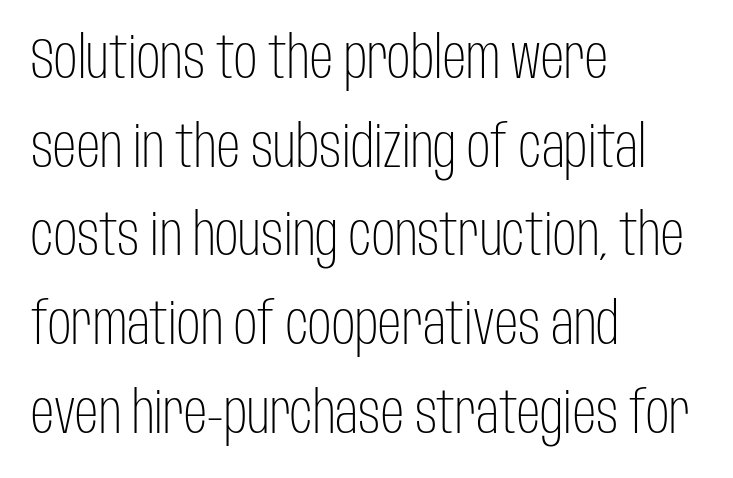
Honestly, the row spacing looks completely unremarkable. The typeface chosen for these lines omits serifs. Note the varied advance widths — an 'i' is clearly narrower than an 'm'. Unbolded letterforms with no extra heft. Here the glyphs are tracked normally, forming tight word shapes. Visually the block forms a straight wall on the left and a jagged coastline on the right.
